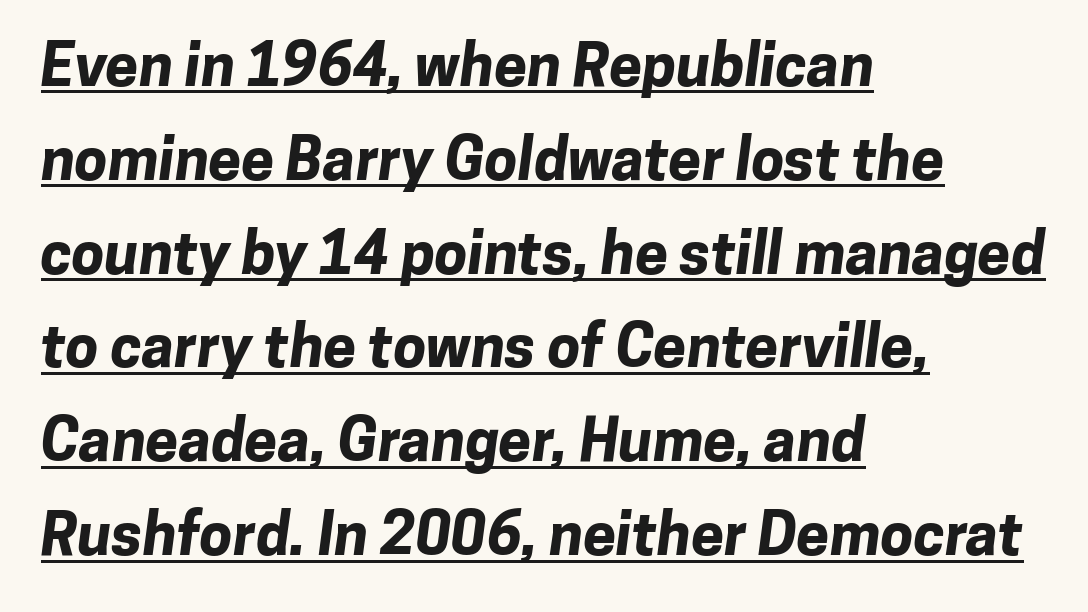
Q: Is the text bold? A: Yes.
Q: Is the typeface a serif or a sans-serif typeface? A: Sans-serif.
Q: Is the text underlined? A: Yes.
Q: How is the paragraph aligned? A: Left-aligned.
Q: Is the spacing between letters normal or unusually wide? A: Normal.
Q: Is the spacing between lines tight, normal or loose? A: Normal.
Q: Width (condensed, normal, or wide)? A: Normal.
Q: Stroke contrast? A: Low.
Q: x-height? A: Medium.
Q: Monospaced? A: No.
